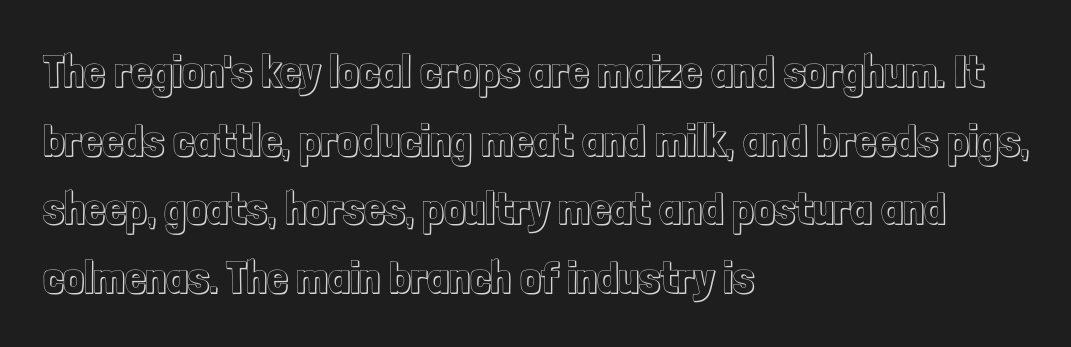
Q: Is the text italic (slanted)? A: No, it is upright.
Q: Is the text underlined? A: No.
Q: How is the paragraph aligned? A: Left-aligned.
Q: Is the spacing between letters normal or unusually wide? A: Normal.
Q: Is the spacing between lines tight, normal or loose? A: Normal.
Q: Width (condensed, normal, or wide)? A: Condensed.
Q: x-height? A: Medium.
Q: Monospaced? A: No.
